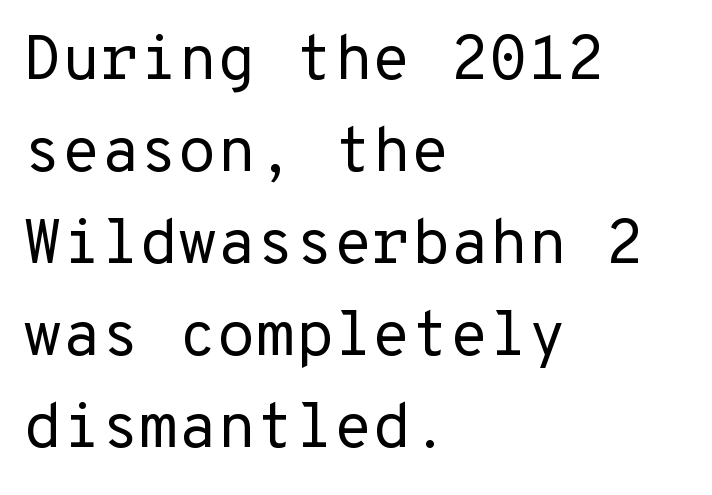
The image shows 63 px regular-weight sans-serif type, upright, monospaced; set left-aligned, normal line spacing (1.46x), normal letter spacing, not underlined; low stroke contrast and a medium x-height.
